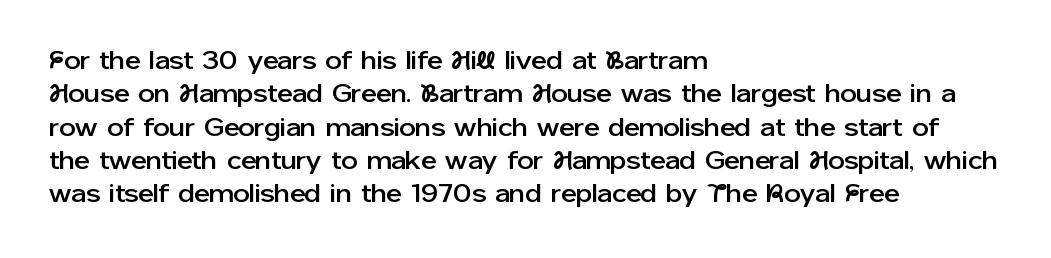
The image shows 26 px text type, upright; set left-aligned, normal line spacing (1.28x), normal letter spacing, not underlined.
